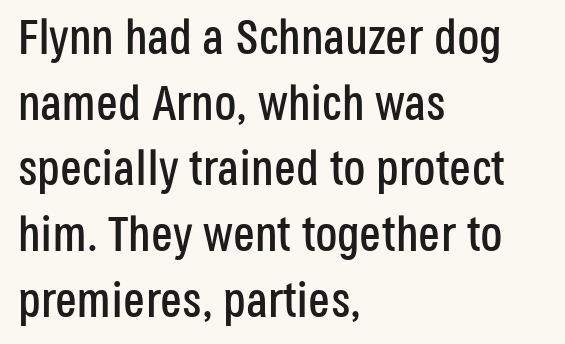
{"serif": "no", "italic": "no", "width": "condensed", "stroke_contrast": "low", "x_height": "large", "monospaced": "no", "underline": "no", "align": "left", "line_spacing": "normal", "line_spacing_ratio": 1.34, "letter_spacing": "normal", "letter_spacing_em": 0.0, "glyph_px": 49}
